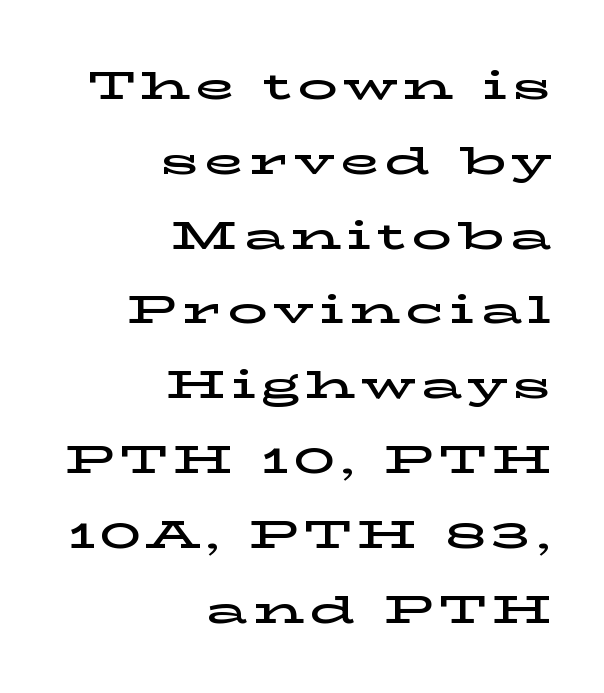
The image shows 40 px wide serif type, upright; set right-aligned, line spacing 1.87x, not underlined; low stroke contrast and a medium x-height.
